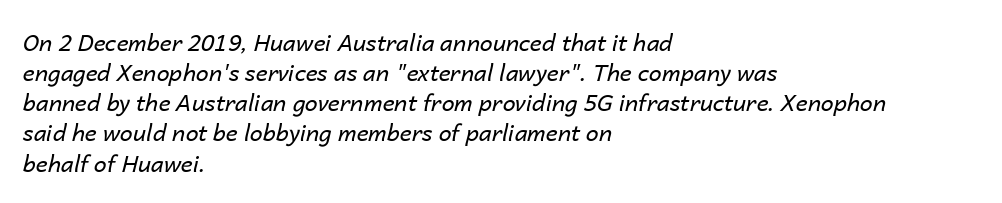
The glyphs are unaccompanied by any horizontal stroke below them. Emphasis-style slanted type is in use. Horizontal alignment here is leftward, the default for most running prose. Leading matches the norm, producing a regular column.
